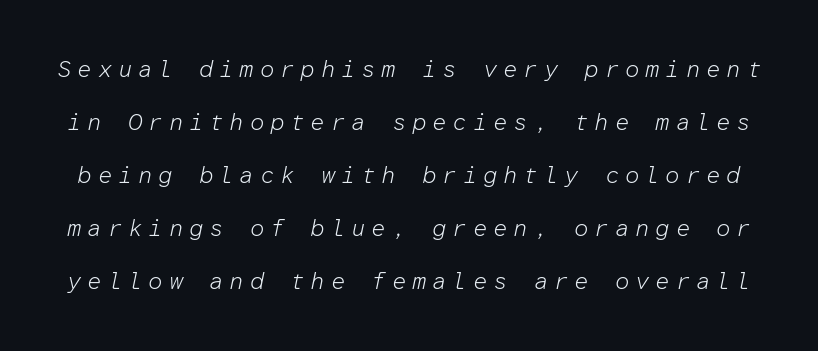
Type without underlining. Characters are canted at an angle relative to the baseline's perpendicular. Rows of type keep a wide berth in the vertical direction. Bold? No — there's no thickening of the strokes.
